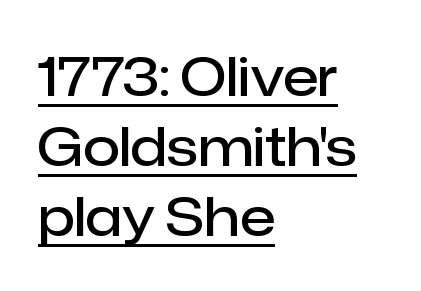
Nothing unusual about the tracking: characters are spaced as the font intends. The typesetting leans somewhat heavy: a semibold. These characters rest on top of a visible drawn line. Character widths vary here, with narrow letters taking less room than wide ones.
